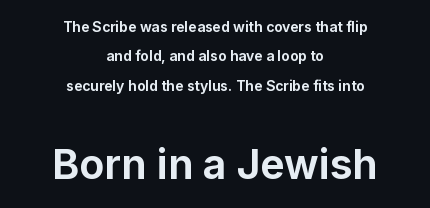
The image shows 41 px bold sans-serif type, upright; set centered, loose line spacing (2.1x), normal letter spacing, not underlined; the second (bottom) block is 2.93x larger; low stroke contrast and a medium x-height.
